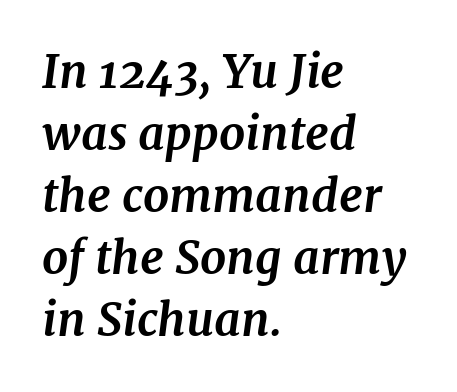
The image shows 46 px bold serif type, italic (leaning right); set left-aligned, normal line spacing (1.35x), normal letter spacing, not underlined; medium stroke contrast and a medium x-height.
